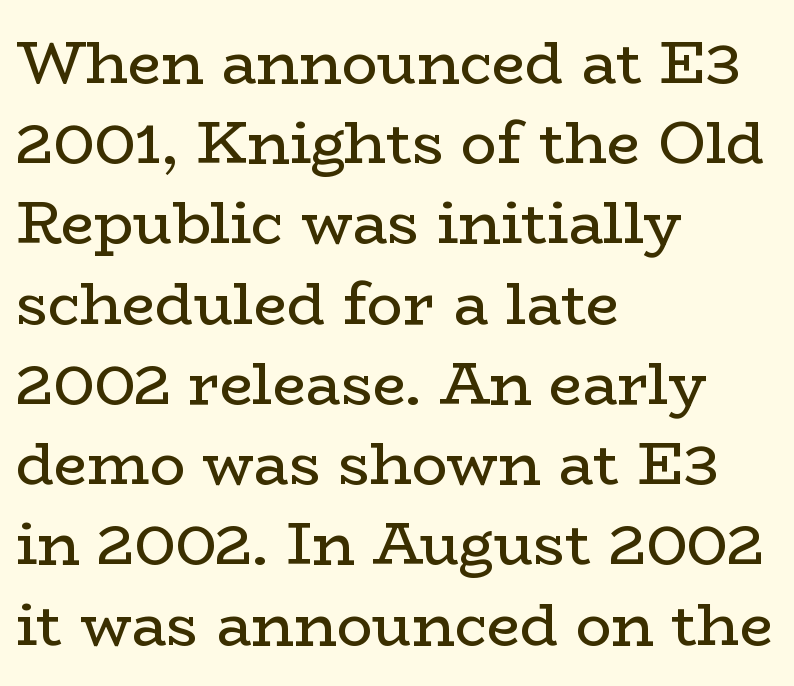
{"serif": "yes", "italic": "no", "bold": "no", "weight": "regular", "width": "wide", "stroke_contrast": "low", "x_height": "medium", "monospaced": "no", "underline": "no", "align": "left", "line_spacing": "normal", "line_spacing_ratio": 1.36, "letter_spacing": "normal", "letter_spacing_em": 0.0, "glyph_px": 59}
